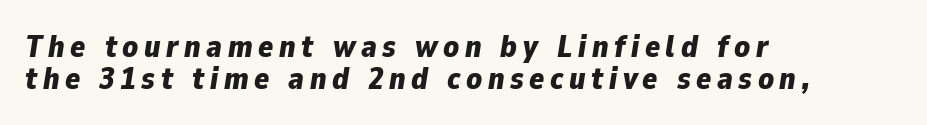
This sample has the flowing, uneven cadence of proportional lettering. The typography opts for an oblique posture over an upright one. The zone under the glyphs is completely vacant. The ragged edge is on the right, which tells us the setting is flush left. Heavy, bold letterforms.
